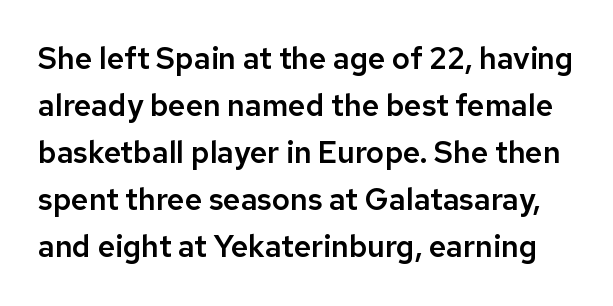
Q: Is the text italic (slanted)? A: No, it is upright.
Q: Is the typeface a serif or a sans-serif typeface? A: Sans-serif.
Q: Is the text underlined? A: No.
Q: Is the spacing between letters normal or unusually wide? A: Normal.
Q: Is the spacing between lines tight, normal or loose? A: Normal.
Q: Width (condensed, normal, or wide)? A: Normal.
Q: Stroke contrast? A: Low.
Q: x-height? A: Medium.
Q: Monospaced? A: No.
